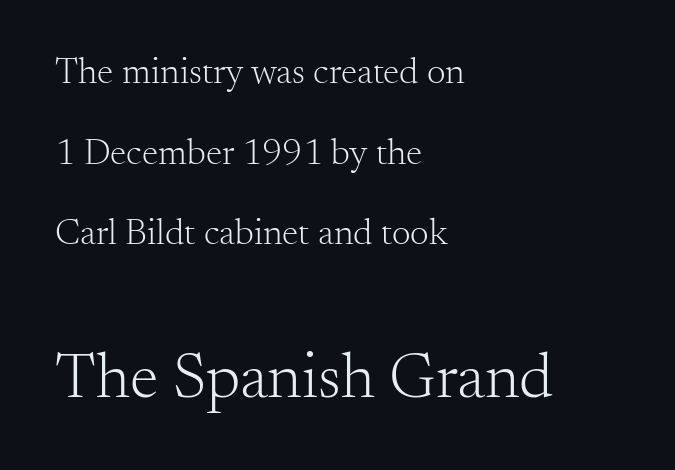
{"serif": "yes", "italic": "no", "bold": "no", "weight": "light", "width": "normal", "stroke_contrast": "medium", "x_height": "small", "monospaced": "no", "underline": "no", "align": "left", "line_spacing": "loose", "line_spacing_ratio": 2.18, "letter_spacing": "normal", "letter_spacing_em": 0.0, "larger_block": "second", "size_ratio": 1.76, "glyph_px": 65}
